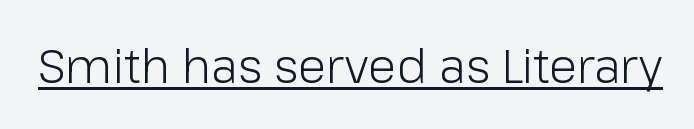
Q: Is the text bold? A: No.
Q: Is the text italic (slanted)? A: No, it is upright.
Q: Is the typeface a serif or a sans-serif typeface? A: Sans-serif.
Q: Is the text underlined? A: Yes.
Q: Is the spacing between letters normal or unusually wide? A: Normal.
Q: Width (condensed, normal, or wide)? A: Normal.
Q: Stroke contrast? A: Low.
Q: x-height? A: Medium.
Q: Monospaced? A: No.
